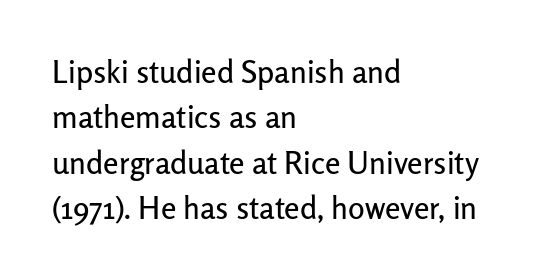
{"serif": "no", "italic": "no", "width": "normal", "stroke_contrast": "low", "x_height": "medium", "monospaced": "no", "underline": "no", "align": "left", "line_spacing": "normal", "line_spacing_ratio": 1.46, "letter_spacing": "normal", "letter_spacing_em": 0.0, "glyph_px": 31}
